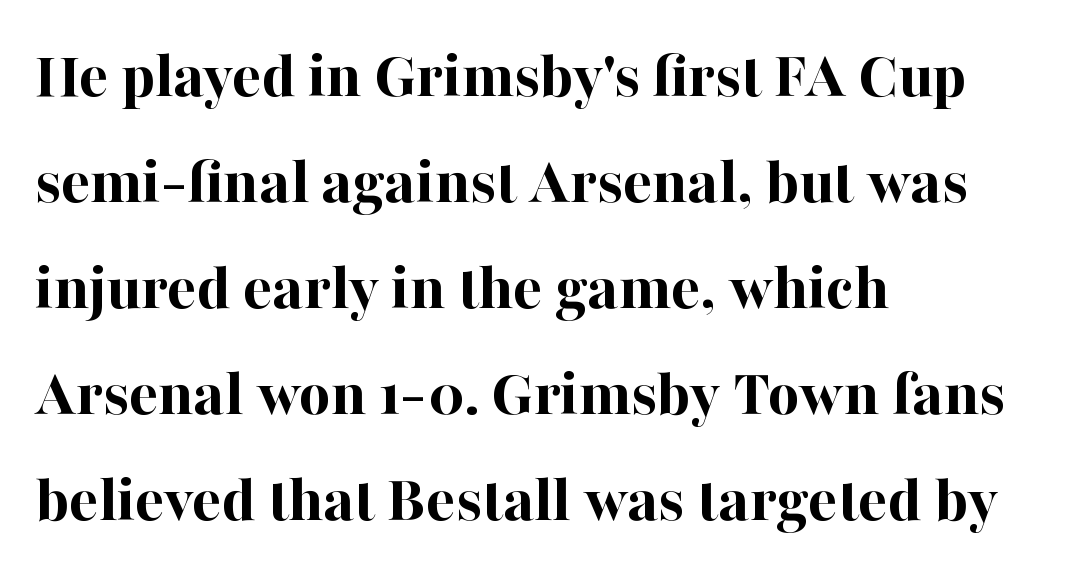
The image shows 68 px bold serif type, upright; set left-aligned, normal line spacing (1.56x), normal letter spacing, not underlined; high stroke contrast and a medium x-height.
